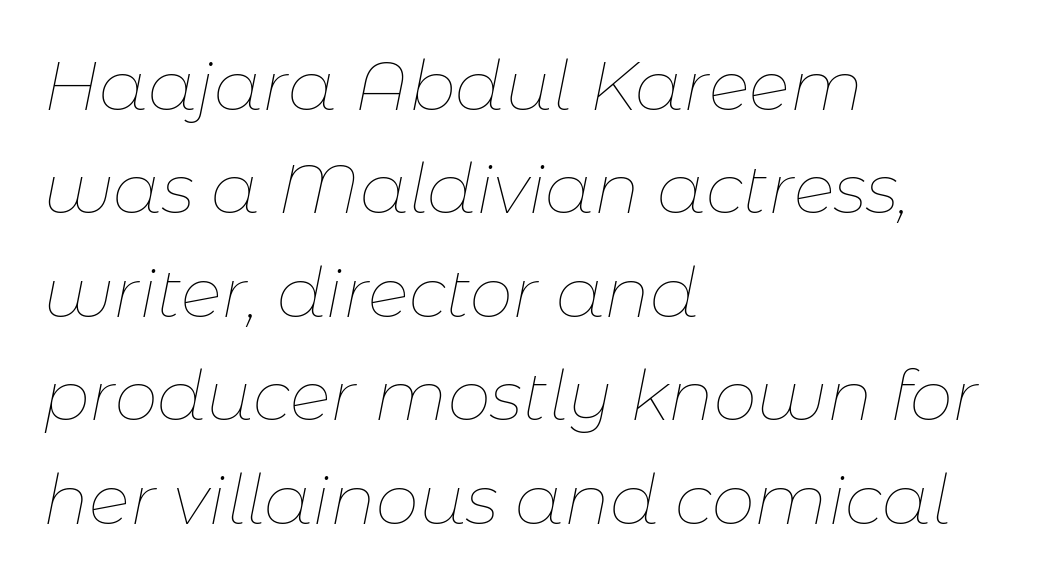
The paragraph has a hard left edge and a soft right edge. Italic? Definitely — the glyphs are oblique. Any mark beneath the type? The region is blank. Line spacing here is normal.
